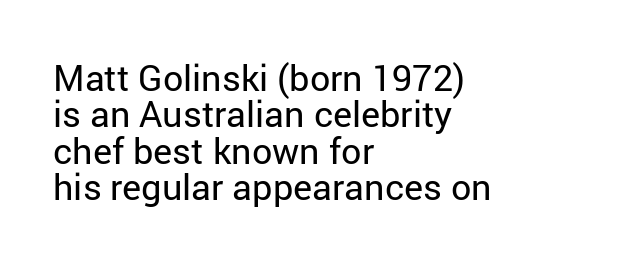
Q: Is the text bold? A: No.
Q: Is the text italic (slanted)? A: No, it is upright.
Q: Is the typeface a serif or a sans-serif typeface? A: Sans-serif.
Q: Is the text underlined? A: No.
Q: How is the paragraph aligned? A: Left-aligned.
Q: Is the spacing between letters normal or unusually wide? A: Normal.
Q: Is the spacing between lines tight, normal or loose? A: Tight.
Q: Width (condensed, normal, or wide)? A: Normal.
Q: Stroke contrast? A: Low.
Q: x-height? A: Medium.
Q: Monospaced? A: No.
